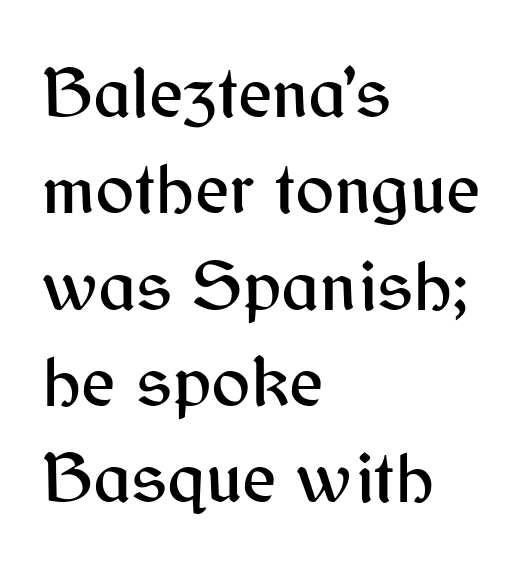
These lines keep a tight, regular rhythm from letter to letter. A typesetter would call this proportional, since set widths differ per character. The specimen omits any rule beneath the text block's lines. Letterform terminals end flat and unadorned throughout the passage. Nope, not italic — everything's standing straight.
